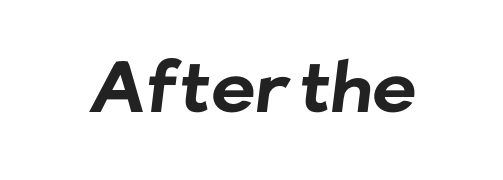
The image shows 69 px bold sans-serif type; set normal letter spacing, not underlined; low stroke contrast and a medium x-height.
